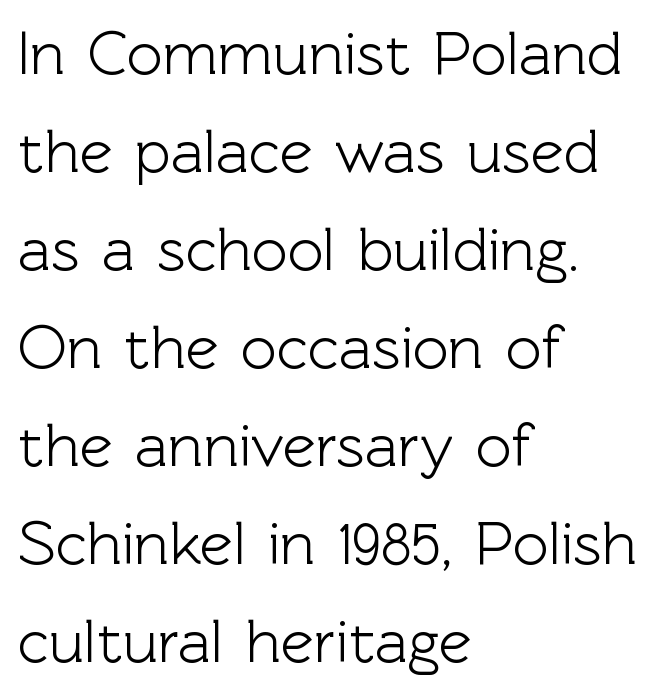
Just letters on the line, the space beneath them empty. Observe the ordinary spacing: letters are neighbours, not strangers. The lettering holds an erect, upright posture throughout. All the whitespace from short lines collects on the right. Is this a sans? Yes — the strokes have no serifs. Horizontal bands of white between lines are of average thickness.
